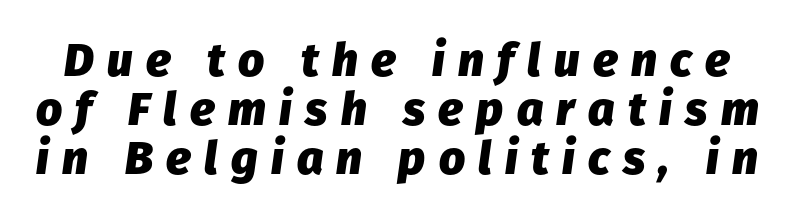
A typesetter would call this leading minimal, almost set solid. Loose tracking; the words dissolve into strings of separated letters. Do the characters align in a grid? No, the font is proportional. A full-strength bold gives these letters their thick strokes. Nobody drew a line under any word here.
